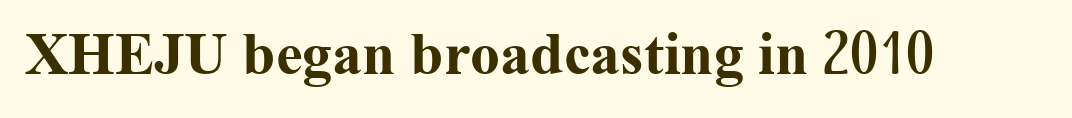
Look at the stroke-to-counter ratio: heavy, a bold. The line texture is even and compact thanks to regular tracking. The type family on display is of the serif kind. Is this a fixed-width face? No — the glyphs have proportional, varying widths.
